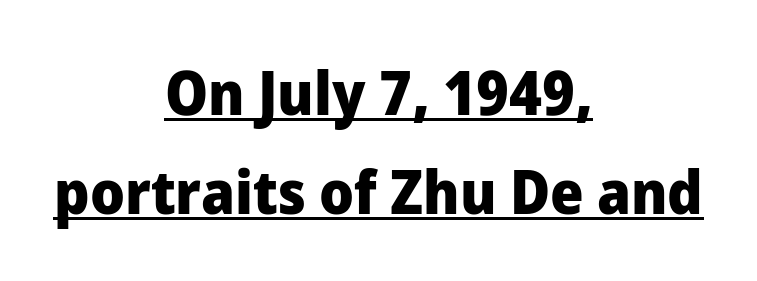
The image shows 61 px heavy sans-serif type, upright; set centered, normal line spacing (1.62x), normal letter spacing, underlined; low stroke contrast and a medium x-height.
